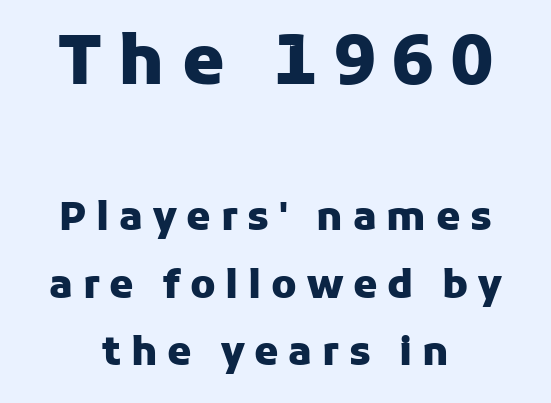
{"serif": "no", "italic": "no", "bold": "yes", "weight": "heavy", "width": "normal", "stroke_contrast": "low", "x_height": "medium", "monospaced": "no", "underline": "no", "align": "center", "line_spacing_ratio": 1.73, "letter_spacing": "wide", "letter_spacing_em": 0.25, "larger_block": "first", "size_ratio": 1.74, "glyph_px": 68}
